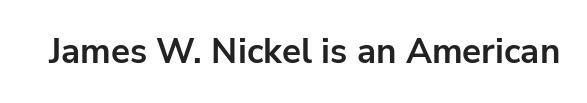
Q: Is the text bold? A: Yes.
Q: Is the text italic (slanted)? A: No, it is upright.
Q: Is the typeface a serif or a sans-serif typeface? A: Sans-serif.
Q: Is the text underlined? A: No.
Q: Is the spacing between letters normal or unusually wide? A: Normal.
Q: Width (condensed, normal, or wide)? A: Normal.
Q: Stroke contrast? A: Low.
Q: x-height? A: Medium.
Q: Monospaced? A: No.
